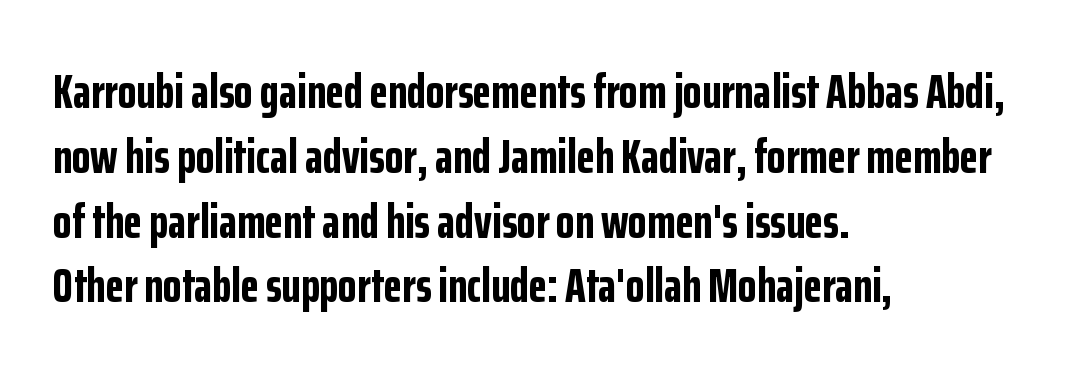
No italicization has been applied; the sample stays upright. Interline gaps are of average width in this sample. Reading down the block, your eye returns to a fixed left position each line. Summary of weight: heavy, a full bold. This rendering leaves character spacing at its baseline value. Only glyphs here, with clear space below each row.
